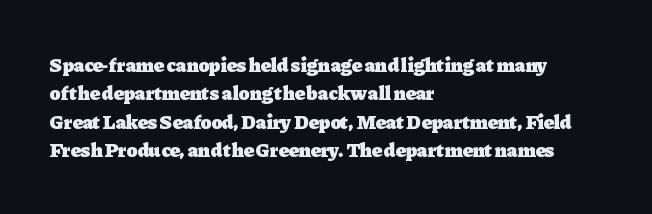
The image shows 20 px bold type, upright; set left-aligned, normal line spacing (1.42x), normal letter spacing, not underlined.
